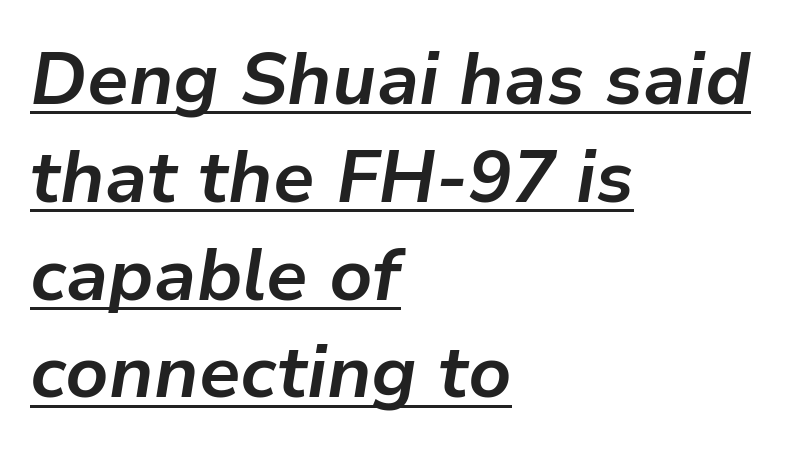
The passage shown is typed in a proportional face where columns would drift. Vertical spacing — default. These characters rest on top of a visible drawn line. Students, note that the glyphs here touch the page at normal intervals.
